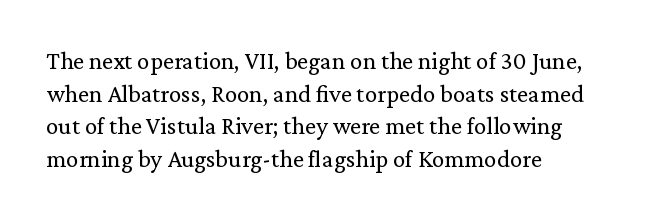
Q: Is the text bold? A: No.
Q: Is the text italic (slanted)? A: No, it is upright.
Q: Is the text underlined? A: No.
Q: How is the paragraph aligned? A: Left-aligned.
Q: Is the spacing between letters normal or unusually wide? A: Normal.
Q: Is the spacing between lines tight, normal or loose? A: Normal.
